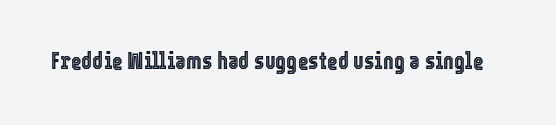
Each word holds together tightly as a unit, with standard inter-letter gaps. Posture: upright roman. The specimen omits any rule beneath the text block's lines.
